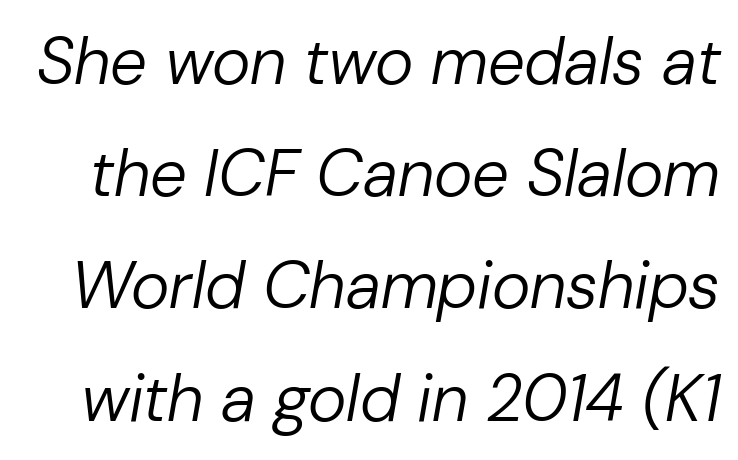
If you drew a line through each stem, it would be angled. This sample uses plain, unmodified letter spacing. How would I describe the line gaps? Plain and ordinary. Spacing verdict: proportional, widths tailored to each character. Letters rest on an invisible, unmarked baseline. A quiet, ordinary-to-light weight characterises the typeface.
